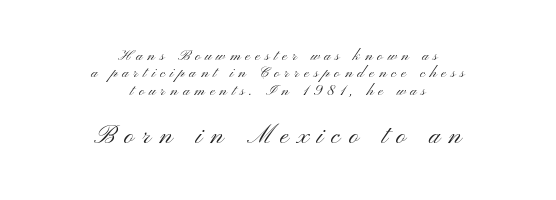
The image shows 26 px text type; set centered, line spacing 1.16x, unusually wide letter spacing (+0.33 em), not underlined; the second (bottom) block is 1.73x larger.
